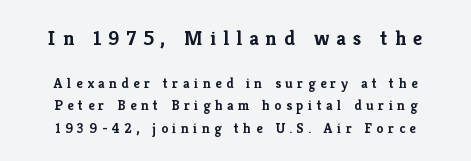
{"italic": "no", "bold": "yes", "underline": "no", "line_spacing": "normal", "line_spacing_ratio": 1.59, "letter_spacing": "wide", "letter_spacing_em": 0.33, "larger_block": "first", "size_ratio": 1.5, "glyph_px": 21}
